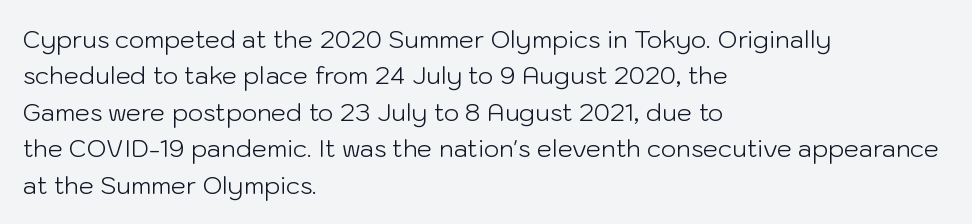
{"italic": "no", "bold": "no", "underline": "no", "align": "left", "line_spacing": "normal", "line_spacing_ratio": 1.52, "letter_spacing": "normal", "letter_spacing_em": 0.0, "glyph_px": 24}
